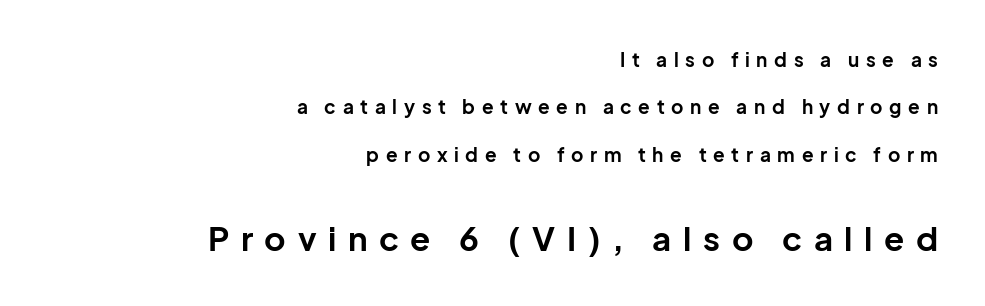
The image shows 33 px bold sans-serif type, upright; set right-aligned, loose line spacing (2.5x), unusually wide letter spacing (+0.35 em), not underlined; the second (bottom) block is 1.74x larger; low stroke contrast and a medium x-height.
